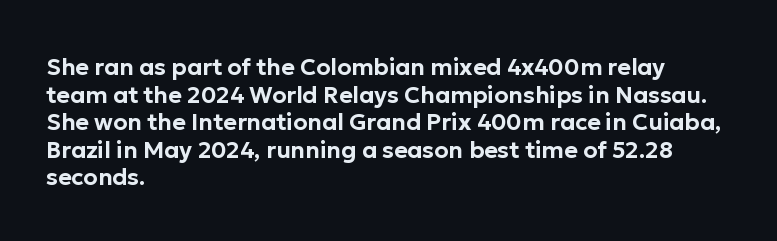
The line texture is even and compact thanks to regular tracking. These lines stack with their left ends in a neat column. The lettering stays uniformly vertical, giving the passage a roman look. Check the space under the baseline: it is left empty.
